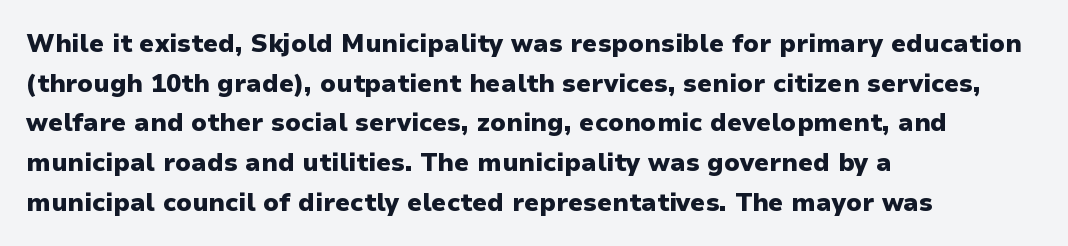
The words here are not underlined. Glyph-to-glyph distance matches everyday printed text. The rows are spaced the way most documents space them. The lettering holds an erect, upright posture throughout. Heavy-handed strokes throughout: this text is bold. Which margin do the lines hug? The left one — the right edge is uneven.
